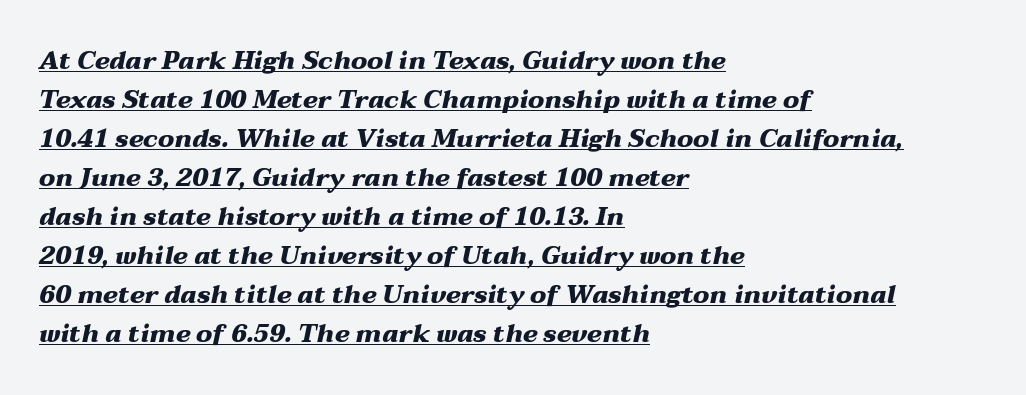
Leading matches the norm, producing a regular column. If you drew a line through each stem, it would be angled. The rendering uses the underline text-decoration. Where is the straight margin? On the left.
